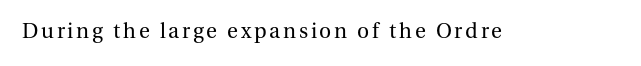
Q: Is the text bold? A: No.
Q: Is the text italic (slanted)? A: No, it is upright.
Q: Is the text underlined? A: No.
